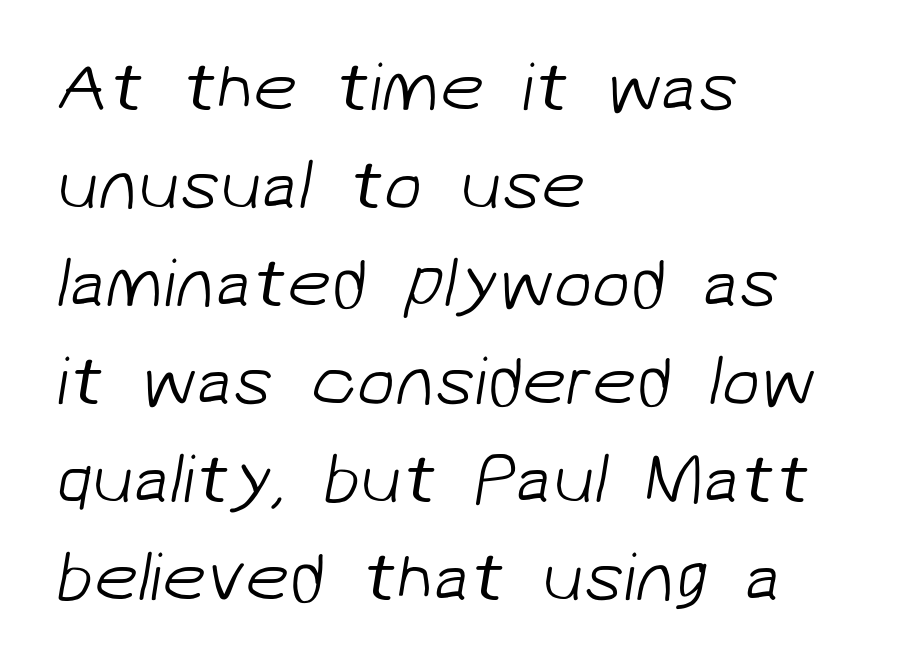
{"serif": "no", "bold": "no", "weight": "light", "width": "normal", "stroke_contrast": "low", "x_height": "medium", "monospaced": "no", "underline": "no", "align": "left", "line_spacing": "normal", "line_spacing_ratio": 1.4, "letter_spacing": "normal", "letter_spacing_em": 0.0, "glyph_px": 70}
